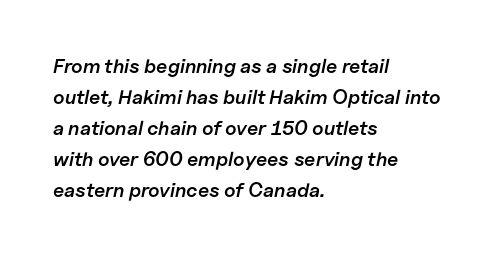
Q: Is the text bold? A: Semi-bold.
Q: Is the text italic (slanted)? A: Yes, it leans right by about 11 degrees.
Q: Is the text underlined? A: No.
Q: How is the paragraph aligned? A: Left-aligned.
Q: Is the spacing between letters normal or unusually wide? A: Normal.
Q: Is the spacing between lines tight, normal or loose? A: Normal.
